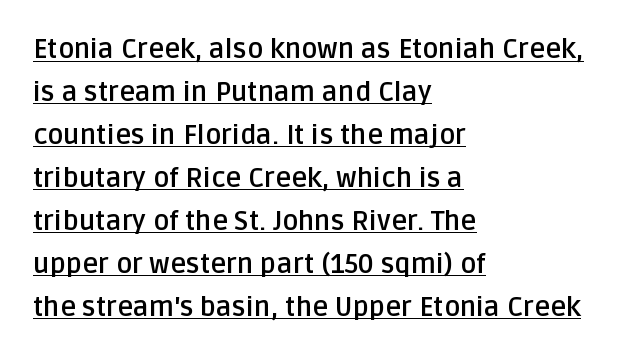
Caption: lettering with a line underneath. This rendering leaves character spacing at its baseline value. Set as a true bold cut, around the 700 mark. The block of text has a typical density, with ordinary space between rows. Where is the straight margin? On the left.
